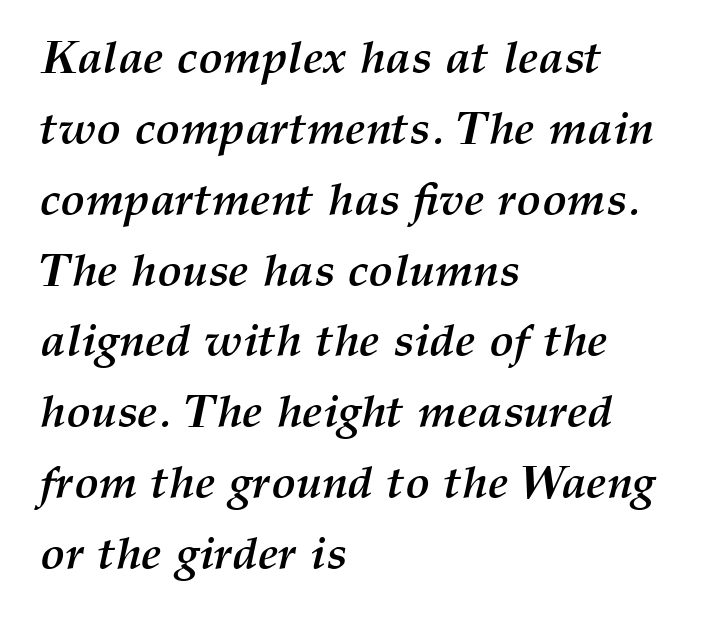
The image shows 46 px semibold type, italic (leaning right); set left-aligned, normal line spacing (1.54x), normal letter spacing, not underlined; medium stroke contrast and a medium x-height.
